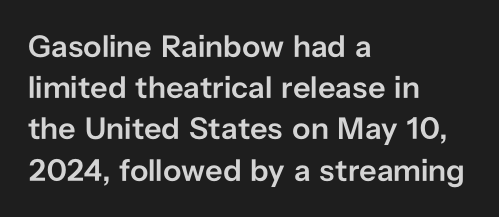
The image shows 31 px semibold sans-serif type, upright; set left-aligned, normal line spacing (1.33x), normal letter spacing, not underlined; low stroke contrast and a medium x-height.
